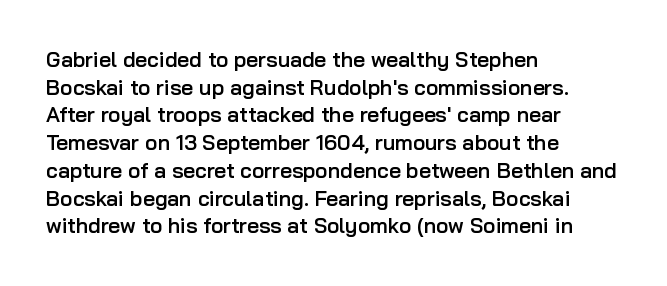
The image shows 21 px text type, upright; set left-aligned, normal line spacing (1.32x), normal letter spacing, not underlined.
